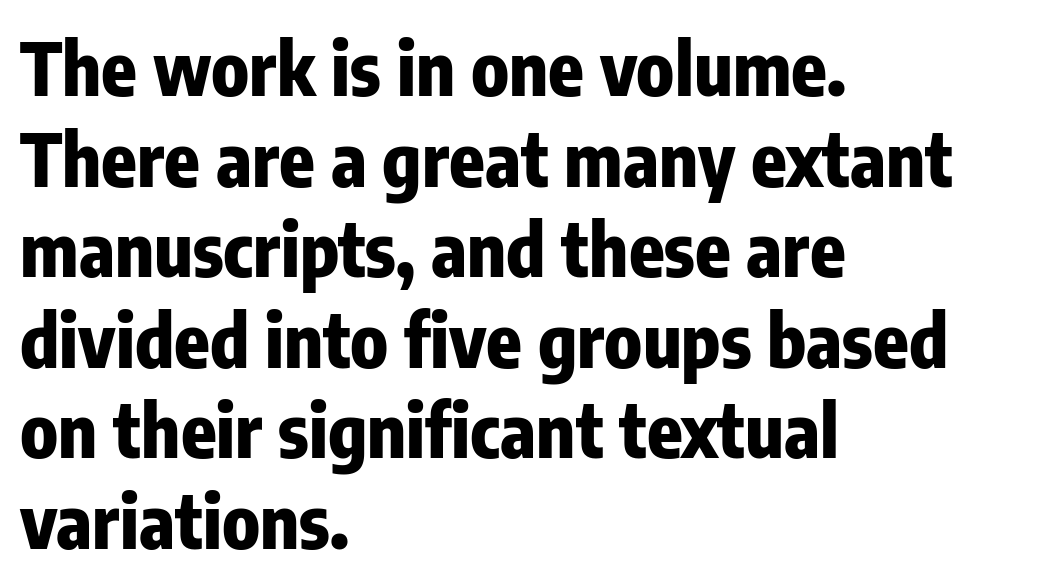
Q: Is the text bold? A: Yes.
Q: Is the text italic (slanted)? A: No, it is upright.
Q: Is the typeface a serif or a sans-serif typeface? A: Sans-serif.
Q: Is the text underlined? A: No.
Q: How is the paragraph aligned? A: Left-aligned.
Q: Is the spacing between letters normal or unusually wide? A: Normal.
Q: Width (condensed, normal, or wide)? A: Condensed.
Q: Stroke contrast? A: Low.
Q: x-height? A: Medium.
Q: Monospaced? A: No.
